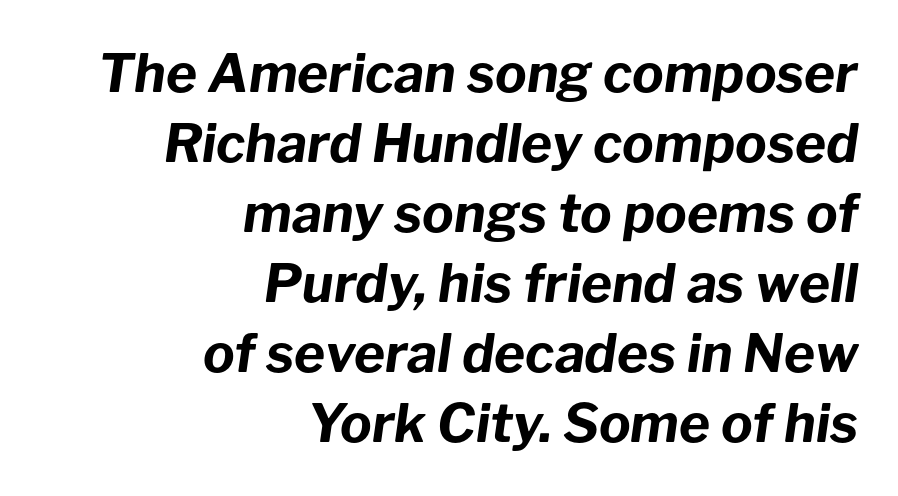
Q: Is the text bold? A: Yes.
Q: Is the text italic (slanted)? A: Yes, it leans right by about 8 degrees.
Q: Is the text underlined? A: No.
Q: How is the paragraph aligned? A: Right-aligned.
Q: Is the spacing between letters normal or unusually wide? A: Normal.
Q: Is the spacing between lines tight, normal or loose? A: Normal.
Q: Width (condensed, normal, or wide)? A: Normal.
Q: Stroke contrast? A: Low.
Q: x-height? A: Medium.
Q: Monospaced? A: No.
